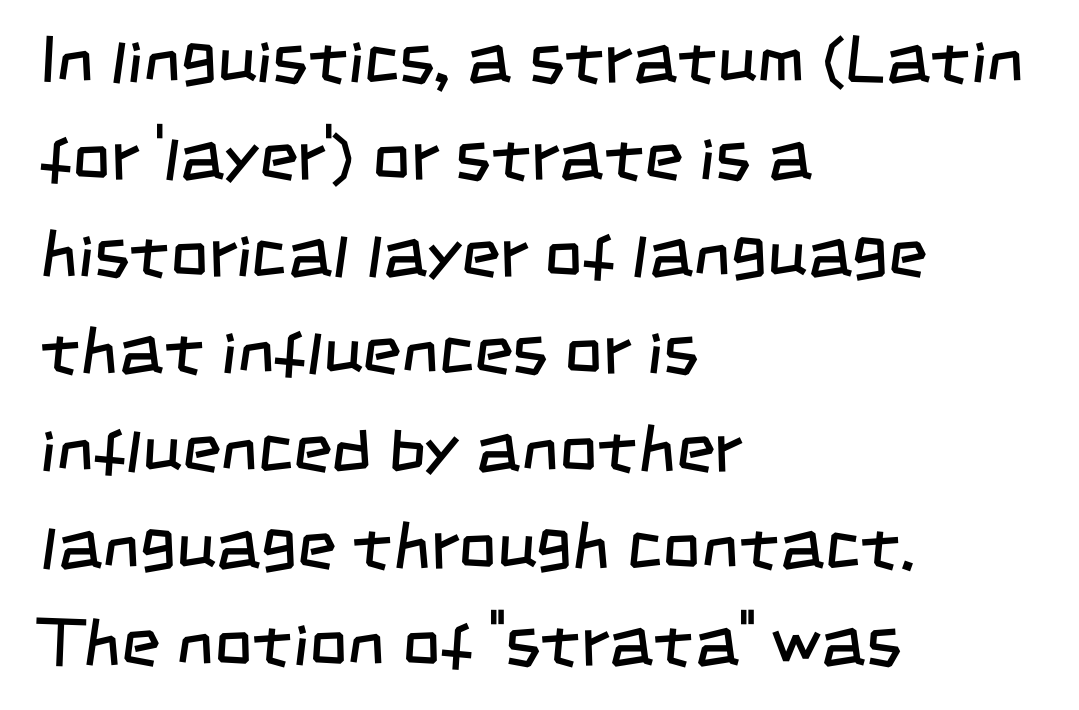
Q: Is the text bold? A: No.
Q: Is the typeface a serif or a sans-serif typeface? A: Sans-serif.
Q: Is the text underlined? A: No.
Q: How is the paragraph aligned? A: Left-aligned.
Q: Is the spacing between letters normal or unusually wide? A: Normal.
Q: Is the spacing between lines tight, normal or loose? A: Normal.
Q: Width (condensed, normal, or wide)? A: Condensed.
Q: Stroke contrast? A: Low.
Q: x-height? A: Large.
Q: Monospaced? A: No.
